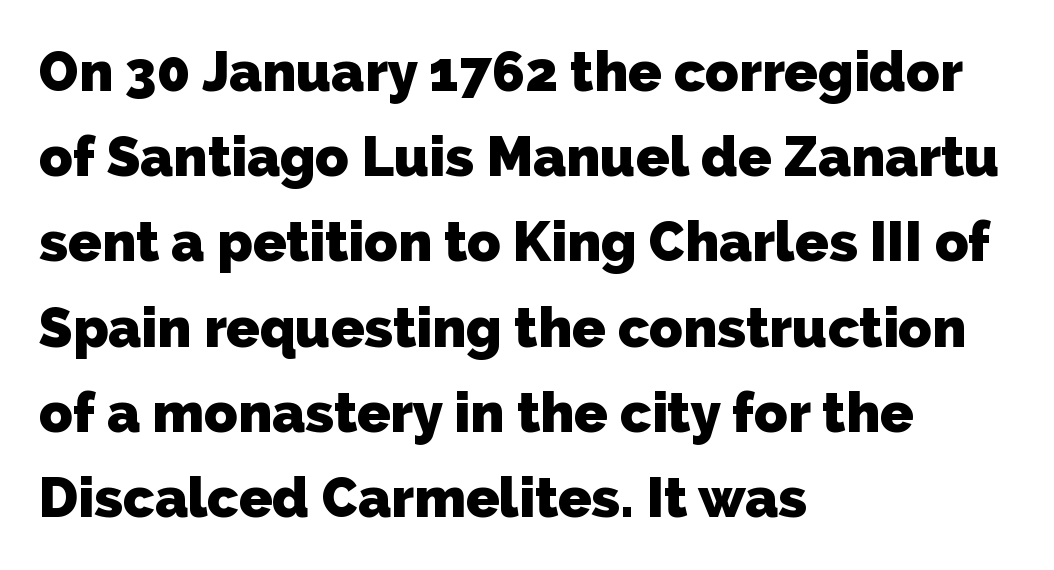
{"serif": "no", "bold": "yes", "weight": "heavy", "width": "normal", "stroke_contrast": "low", "x_height": "medium", "monospaced": "no", "underline": "no", "align": "left", "line_spacing": "normal", "line_spacing_ratio": 1.55, "letter_spacing": "normal", "letter_spacing_em": 0.0, "glyph_px": 55}
